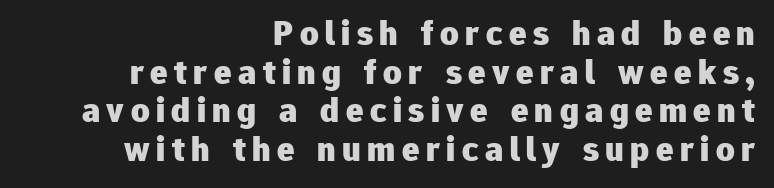
Q: Is the text bold? A: Yes.
Q: Is the text italic (slanted)? A: No, it is upright.
Q: Is the typeface a serif or a sans-serif typeface? A: Sans-serif.
Q: Is the text underlined? A: No.
Q: How is the paragraph aligned? A: Right-aligned.
Q: Is the spacing between lines tight, normal or loose? A: Tight.
Q: Width (condensed, normal, or wide)? A: Normal.
Q: Stroke contrast? A: Low.
Q: x-height? A: Medium.
Q: Monospaced? A: No.
